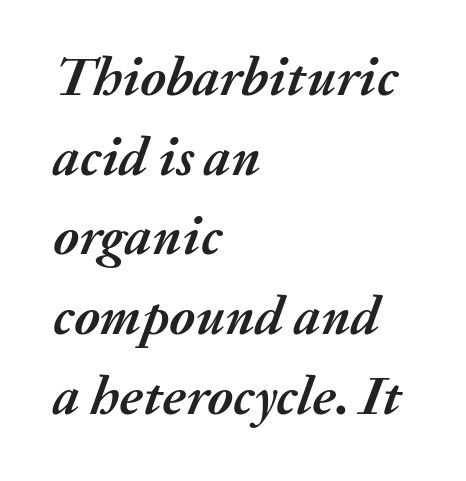
Rule under the text: the space is simply empty. The whole block is typeset with a tilt. The strokes are fattened all the way to bold. This rendering uses left alignment, leaving the right contour irregular.
